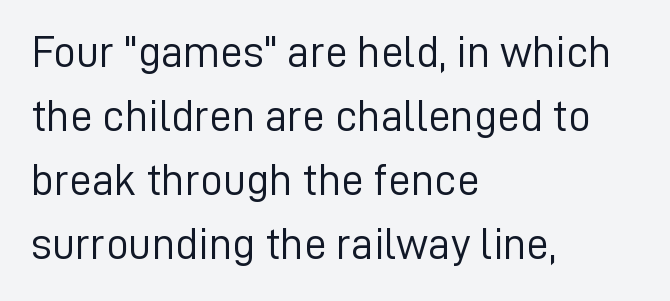
Nope, not italic — everything's standing straight. The designer left line spacing at the default. Glance below the letters and you will spot only blank space. Does extra space separate the letters? No, they use regular spacing.
